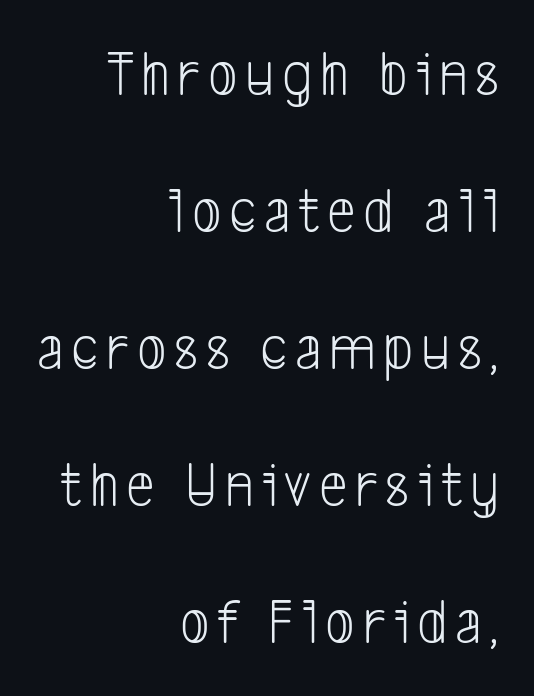
The image shows 64 px light, condensed sans-serif type; set right-aligned, loose line spacing (2.14x), not underlined; low stroke contrast and a medium x-height.
